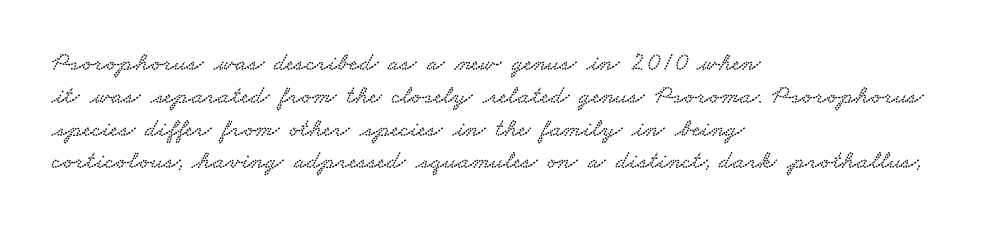
Q: Is the text underlined? A: No.
Q: How is the paragraph aligned? A: Left-aligned.
Q: Is the spacing between letters normal or unusually wide? A: Normal.
Q: Is the spacing between lines tight, normal or loose? A: Normal.
